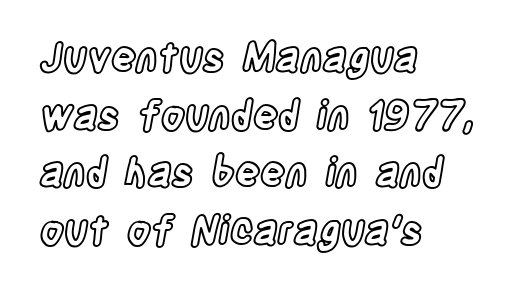
Q: Is the text italic (slanted)? A: Yes.
Q: Is the text underlined? A: No.
Q: How is the paragraph aligned? A: Left-aligned.
Q: Is the spacing between letters normal or unusually wide? A: Normal.
Q: Is the spacing between lines tight, normal or loose? A: Normal.
Q: Width (condensed, normal, or wide)? A: Condensed.
Q: x-height? A: Large.
Q: Monospaced? A: No.
